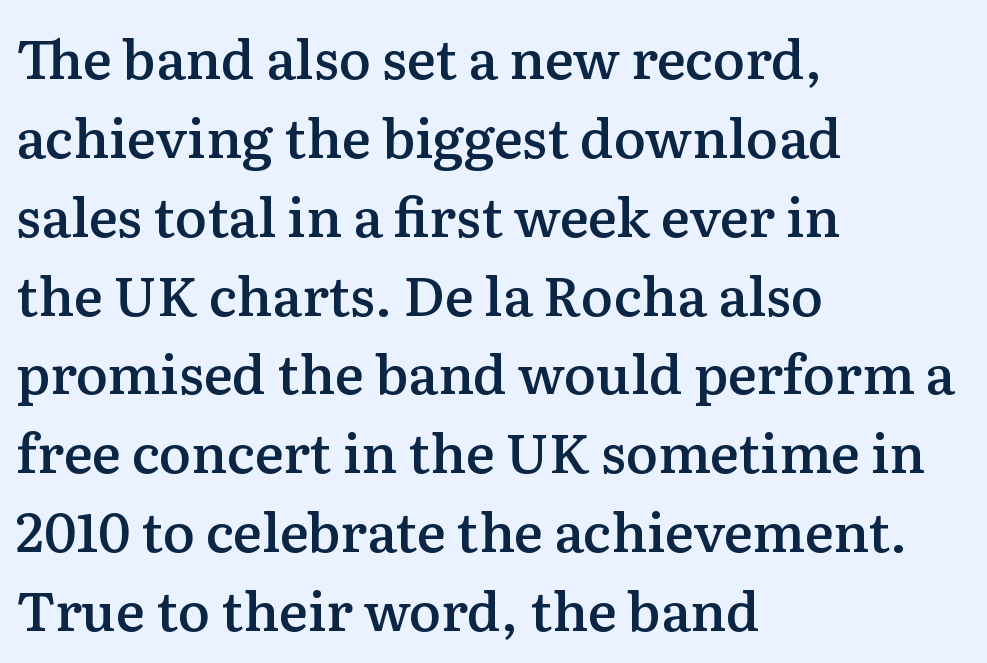
The image shows 54 px semibold serif type, upright; set left-aligned, normal line spacing (1.46x), normal letter spacing, not underlined; medium stroke contrast and a medium x-height.
